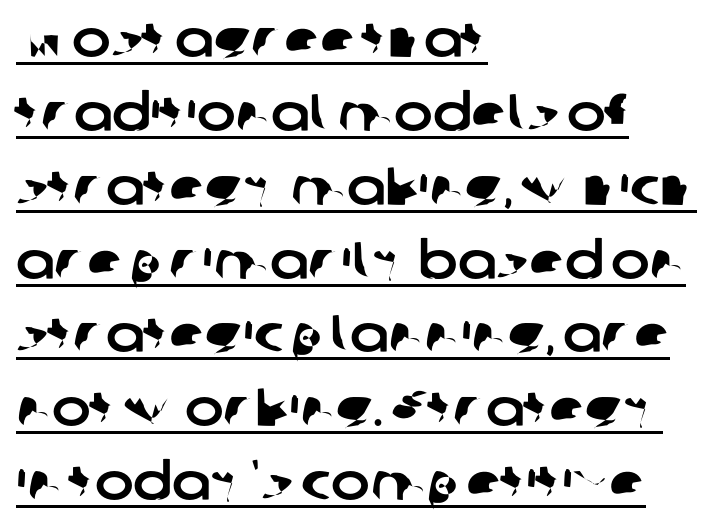
Q: Is the typeface a serif or a sans-serif typeface? A: Sans-serif.
Q: Is the text underlined? A: Yes.
Q: How is the paragraph aligned? A: Left-aligned.
Q: Is the spacing between letters normal or unusually wide? A: Normal.
Q: Is the spacing between lines tight, normal or loose? A: Normal.
Q: Width (condensed, normal, or wide)? A: Normal.
Q: Stroke contrast? A: Low.
Q: x-height? A: Medium.
Q: Monospaced? A: No.
